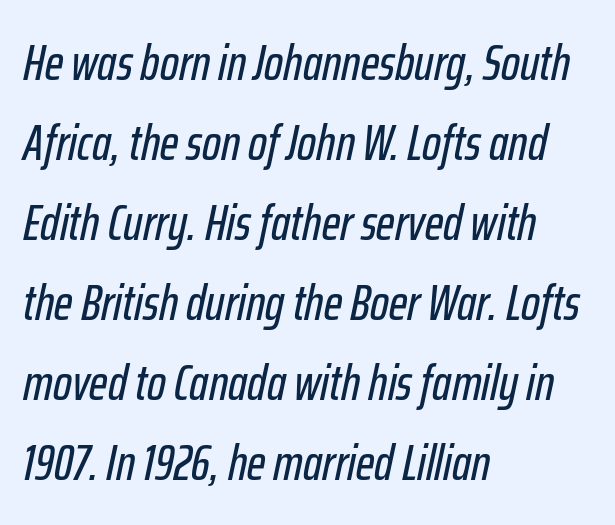
{"italic": "yes", "lean": "right", "slant_degrees": 12, "width": "condensed", "stroke_contrast": "low", "x_height": "medium", "monospaced": "no", "underline": "no", "align": "left", "line_spacing": "normal", "line_spacing_ratio": 1.6, "letter_spacing": "normal", "letter_spacing_em": 0.0, "glyph_px": 50}
